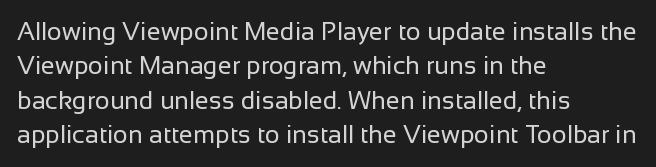
Q: Is the text bold? A: No.
Q: Is the text italic (slanted)? A: No, it is upright.
Q: Is the text underlined? A: No.
Q: How is the paragraph aligned? A: Left-aligned.
Q: Is the spacing between letters normal or unusually wide? A: Normal.
Q: Is the spacing between lines tight, normal or loose? A: Normal.
